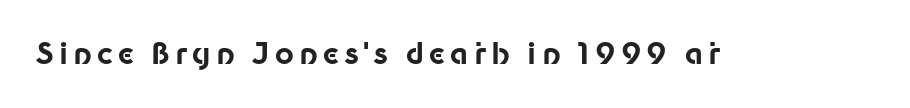
A typesetter would label this face a sans. Character widths vary here, with narrow letters taking less room than wide ones. The face used here has the dense, thick strokes of a bold. No italicization has been applied; the sample stays upright. Letters rest on an invisible, unmarked baseline.
